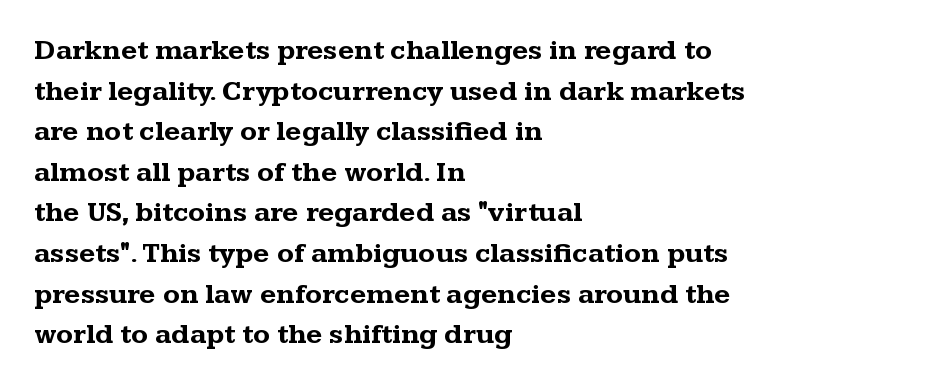
The image shows 28 px bold, wide serif type, upright; set left-aligned, normal line spacing (1.45x), normal letter spacing, not underlined; medium stroke contrast and a medium x-height.
